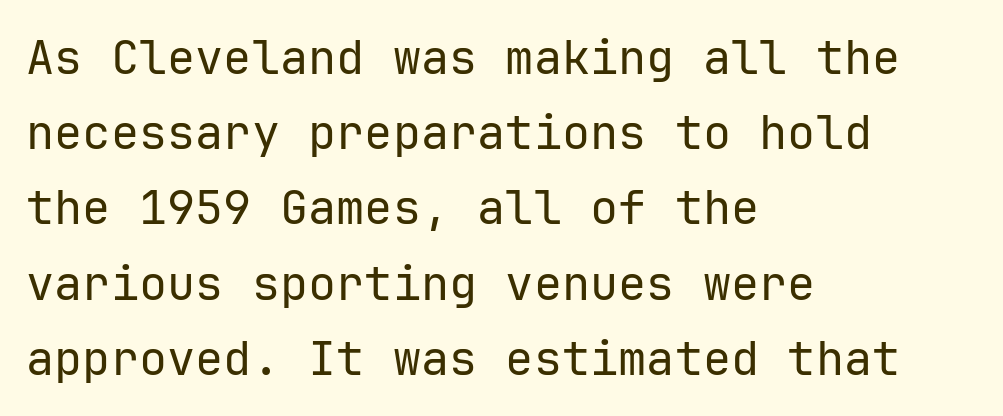
The image shows 47 px regular-weight sans-serif type, upright, monospaced; set left-aligned, normal line spacing (1.6x), normal letter spacing, not underlined; low stroke contrast and a medium x-height.
